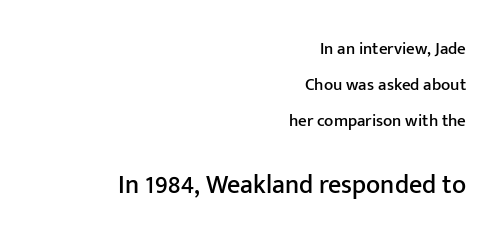
Q: Is the text italic (slanted)? A: No, it is upright.
Q: Is the text underlined? A: No.
Q: How is the paragraph aligned? A: Right-aligned.
Q: Is the spacing between letters normal or unusually wide? A: Normal.
Q: Is the spacing between lines tight, normal or loose? A: Loose.
Q: Which block of text is set in a larger size, the first (top) or the second (bottom)? A: The second (bottom) one.
